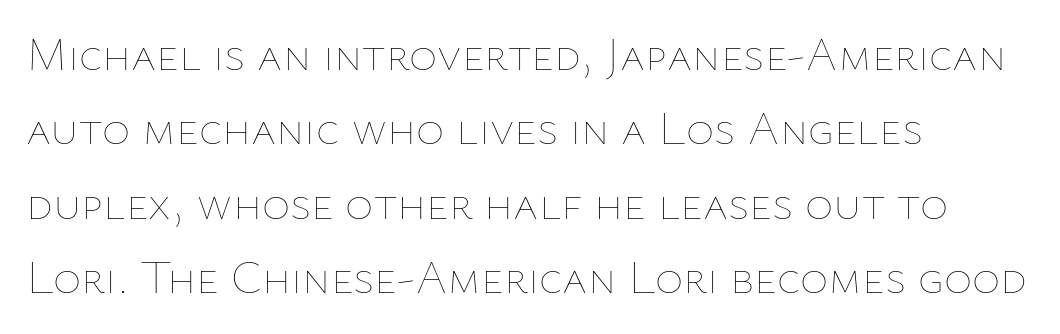
Q: Is the text bold? A: No.
Q: Is the text italic (slanted)? A: No, it is upright.
Q: Is the text underlined? A: No.
Q: How is the paragraph aligned? A: Left-aligned.
Q: Is the spacing between letters normal or unusually wide? A: Normal.
Q: Is the spacing between lines tight, normal or loose? A: Normal.
Q: Width (condensed, normal, or wide)? A: Normal.
Q: Stroke contrast? A: Low.
Q: x-height? A: Medium.
Q: Monospaced? A: No.
